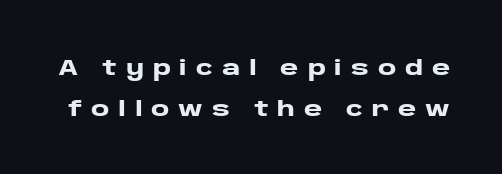
The image shows 22 px bold type, upright; set line spacing 1.85x, unusually wide letter spacing (+0.4 em), not underlined.
